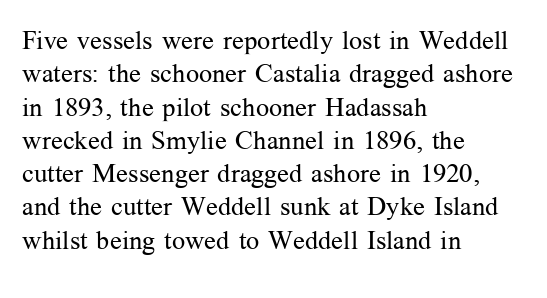
The image shows 26 px text type, upright; set left-aligned, normal line spacing (1.28x), normal letter spacing, not underlined.
